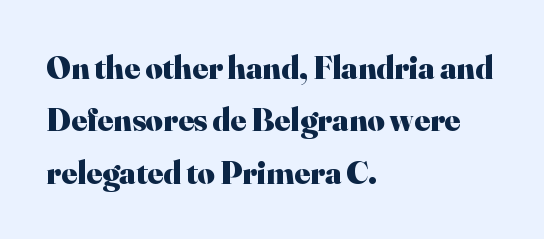
The image shows 33 px heavy serif type, upright; set left-aligned, normal line spacing (1.59x), normal letter spacing, not underlined; high stroke contrast and a small x-height.
